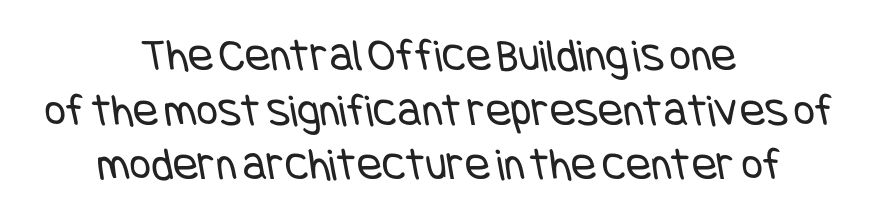
{"serif": "no", "bold": "no", "weight": "regular", "width": "condensed", "stroke_contrast": "low", "x_height": "large", "underline": "no", "align": "center", "line_spacing_ratio": 1.16, "letter_spacing": "normal", "letter_spacing_em": 0.0, "glyph_px": 47}
